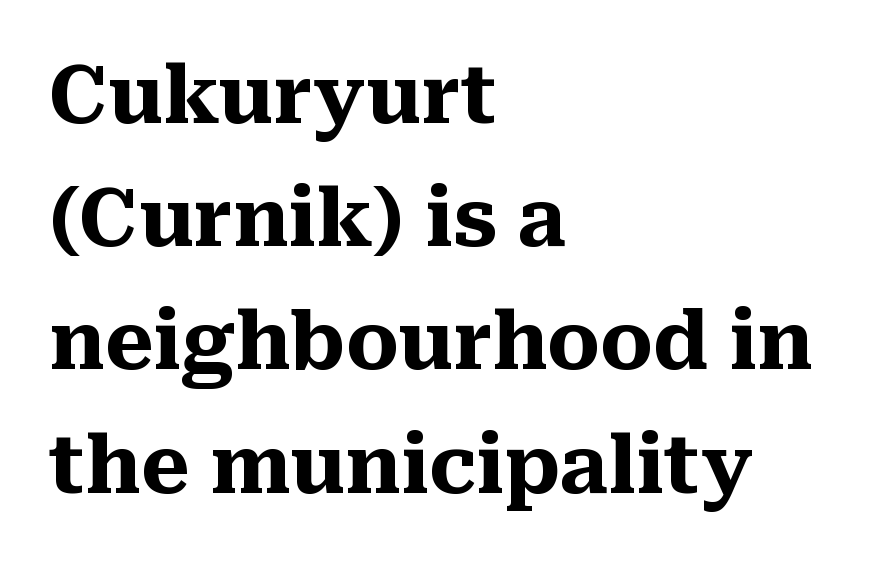
{"serif": "yes", "italic": "no", "bold": "yes", "weight": "heavy", "width": "normal", "stroke_contrast": "medium", "x_height": "medium", "monospaced": "no", "underline": "no", "align": "left", "line_spacing": "normal", "line_spacing_ratio": 1.56, "letter_spacing": "normal", "letter_spacing_em": 0.0, "glyph_px": 79}
